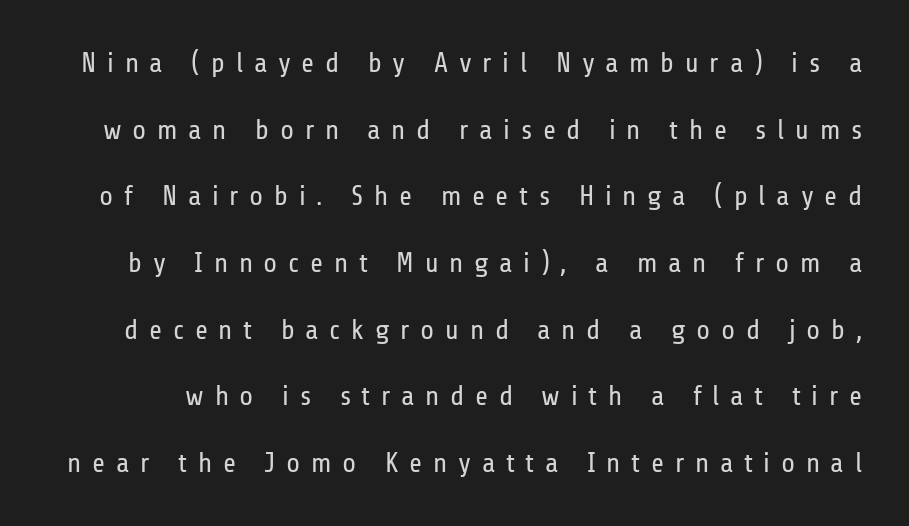
The image shows 28 px regular-weight, condensed sans-serif type, upright; set loose line spacing (2.38x), unusually wide letter spacing (+0.38 em), not underlined; low stroke contrast and a medium x-height.
